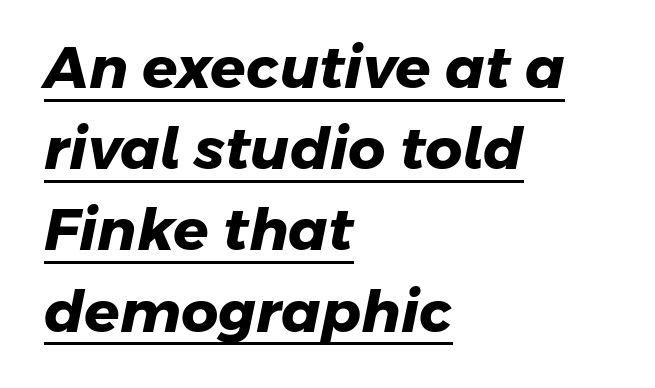
{"serif": "no", "bold": "yes", "weight": "heavy", "width": "normal", "stroke_contrast": "low", "x_height": "medium", "monospaced": "no", "underline": "yes", "align": "left", "line_spacing": "normal", "line_spacing_ratio": 1.4, "letter_spacing": "normal", "letter_spacing_em": 0.0, "glyph_px": 58}
